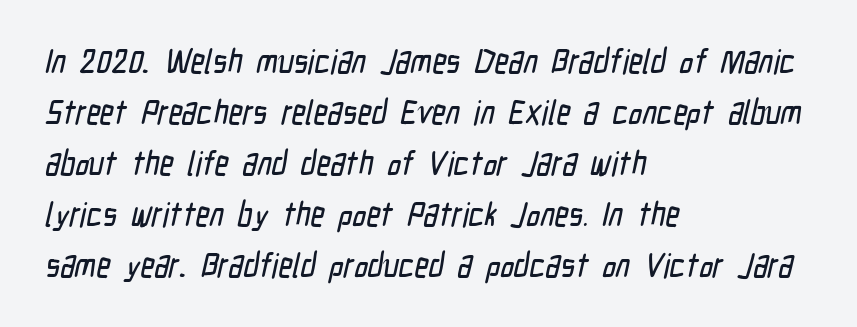
Is this a sans? Yes — the strokes have no serifs. Here the glyphs are tracked normally, forming tight word shapes. Line spacing here is normal. Caption: multi-line text, flush left, ragged right.
